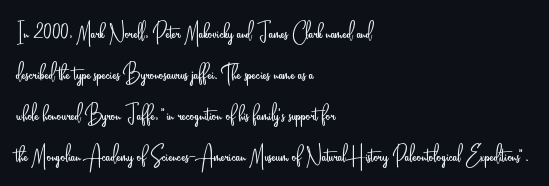
Q: Is the text bold? A: No.
Q: Is the typeface a serif or a sans-serif typeface? A: Sans-serif.
Q: Is the text underlined? A: No.
Q: How is the paragraph aligned? A: Left-aligned.
Q: Is the spacing between letters normal or unusually wide? A: Normal.
Q: Is the spacing between lines tight, normal or loose? A: Normal.
Q: Width (condensed, normal, or wide)? A: Condensed.
Q: Stroke contrast? A: Low.
Q: x-height? A: Small.
Q: Monospaced? A: No.
